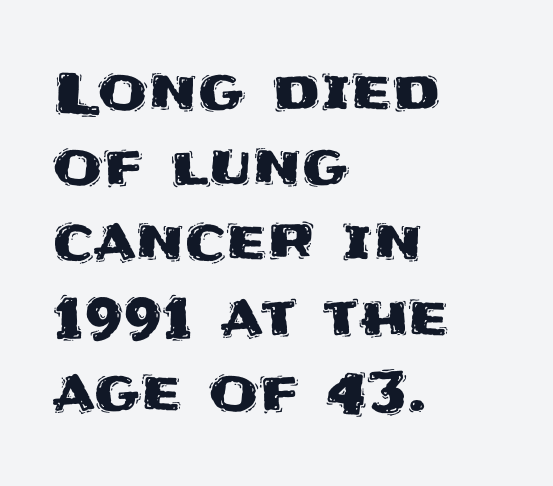
Horizontal bands of white between lines are of average thickness. Each letter keeps its own natural width here, so spacing adapts to shape. The rendering shows plain stroke endings on the letterforms — a sans-serif design. The text block is weighted toward the left margin, trailing off unevenly rightward. The baseline area is clear. The gaps between neighbouring characters are ordinary and unremarkable.
